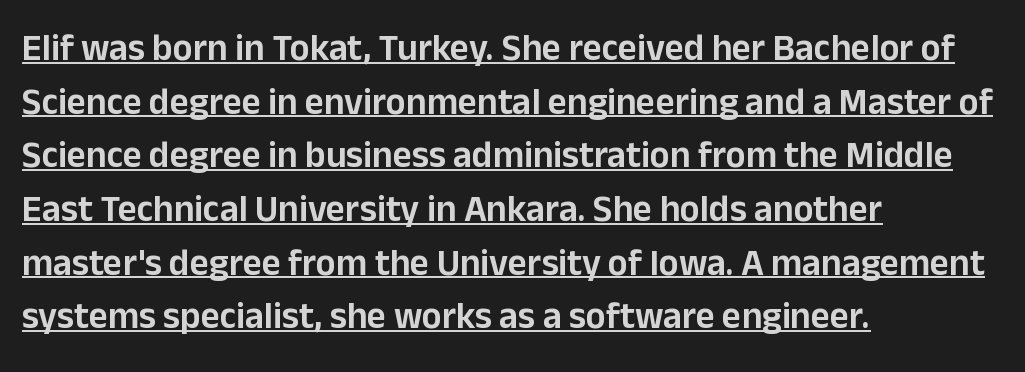
Q: Is the text italic (slanted)? A: No, it is upright.
Q: Is the typeface a serif or a sans-serif typeface? A: Sans-serif.
Q: Is the text underlined? A: Yes.
Q: How is the paragraph aligned? A: Left-aligned.
Q: Is the spacing between letters normal or unusually wide? A: Normal.
Q: Is the spacing between lines tight, normal or loose? A: Normal.
Q: Width (condensed, normal, or wide)? A: Normal.
Q: Stroke contrast? A: Low.
Q: x-height? A: Medium.
Q: Monospaced? A: No.
